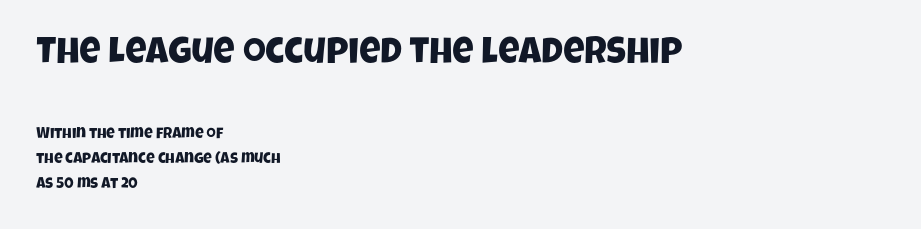
Vertical spacing — default. Size contrast runs from large at the top to small at the bottom. In terms of letterspacing, this is plain default setting. Descender tails drop into unmarked territory. Visually the block forms a straight wall on the left and a jagged coastline on the right. Font category for this specimen: sans-serif.
